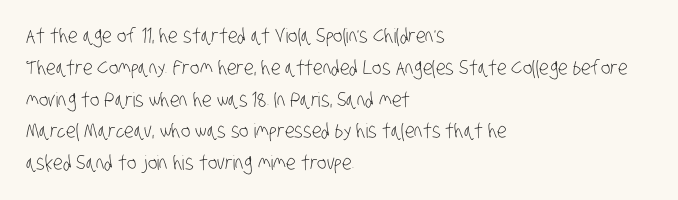
The image shows 20 px text type; set left-aligned, normal line spacing (1.59x), normal letter spacing, not underlined.
